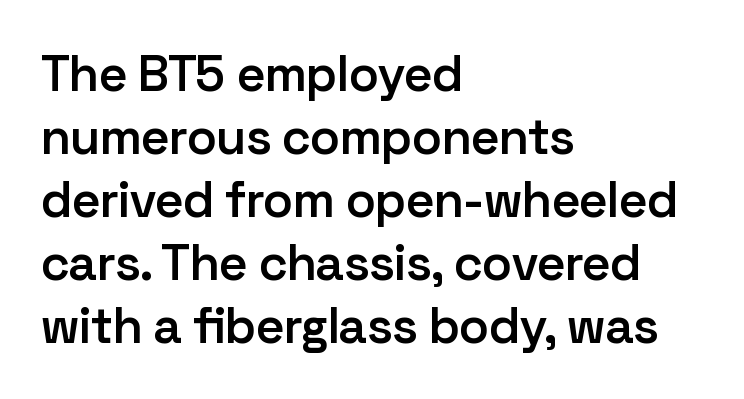
Strokes here are thickened, but only to semibold level. Posture: vertical. Spacing between characters is what you'd get straight out of the box. Serif or sans? Sans — the stroke terminals are bare. All the whitespace from short lines collects on the right.
